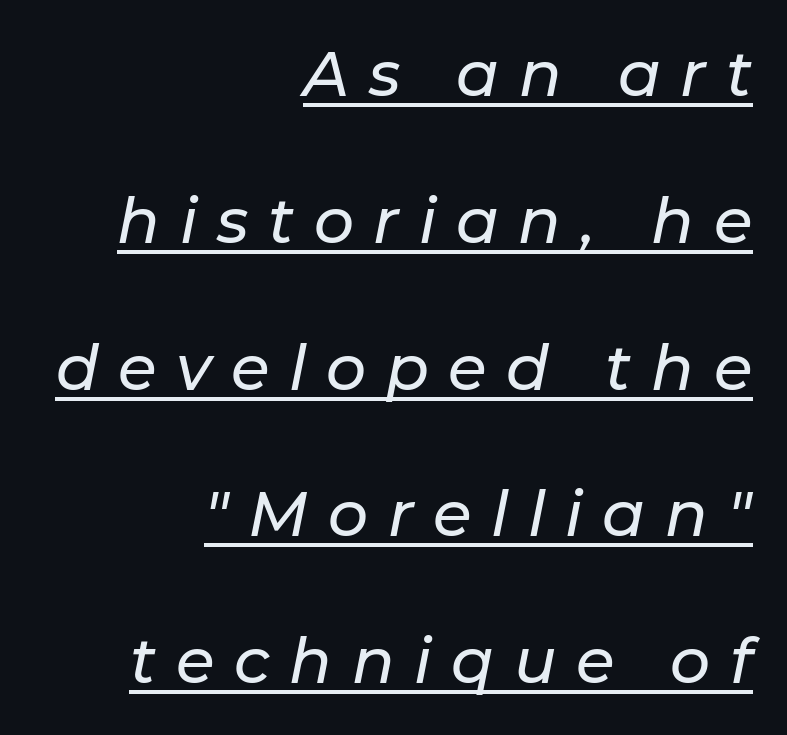
Underlined type. Each line ends at the same right margin while the left side varies. The lines are spread far apart with generous leading. Varying glyph widths throughout — classic text-font behaviour. Caption: expanded tracking, letters set apart. Does the lettering tilt? It does — this is italic.
